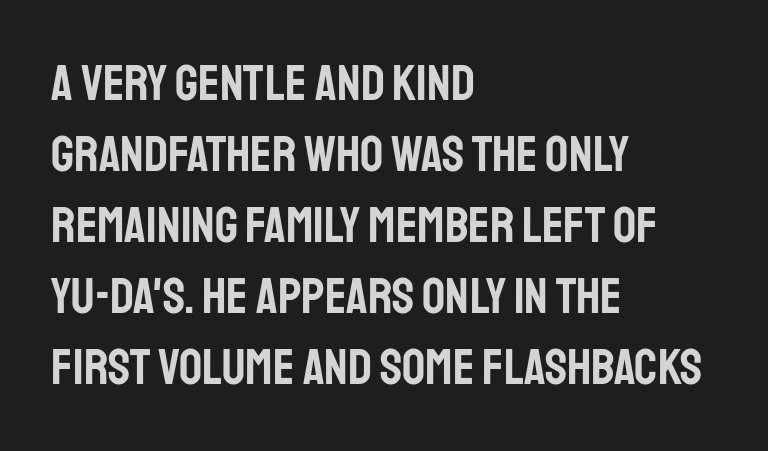
Q: Is the text italic (slanted)? A: No, it is upright.
Q: Is the typeface a serif or a sans-serif typeface? A: Sans-serif.
Q: Is the text underlined? A: No.
Q: How is the paragraph aligned? A: Left-aligned.
Q: Is the spacing between letters normal or unusually wide? A: Normal.
Q: Is the spacing between lines tight, normal or loose? A: Normal.
Q: Width (condensed, normal, or wide)? A: Condensed.
Q: Stroke contrast? A: Low.
Q: x-height? A: Large.
Q: Monospaced? A: No.
